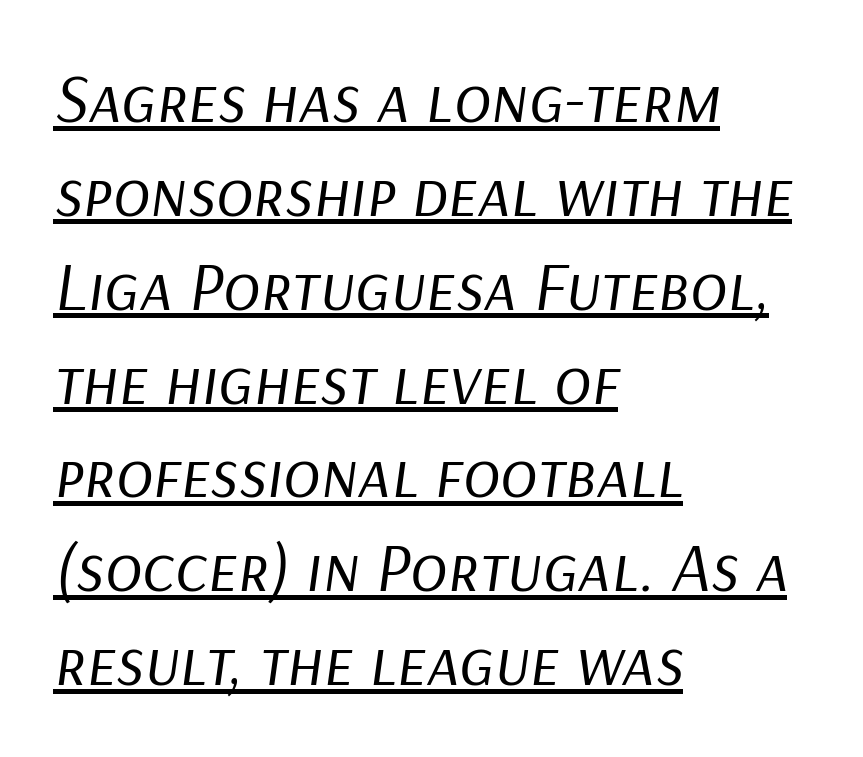
Q: Is the text bold? A: No.
Q: Is the text italic (slanted)? A: Yes, it leans right by about 9 degrees.
Q: Is the text underlined? A: Yes.
Q: How is the paragraph aligned? A: Left-aligned.
Q: Is the spacing between letters normal or unusually wide? A: Normal.
Q: Is the spacing between lines tight, normal or loose? A: Normal.
Q: Width (condensed, normal, or wide)? A: Normal.
Q: Stroke contrast? A: Low.
Q: x-height? A: Medium.
Q: Monospaced? A: No.
